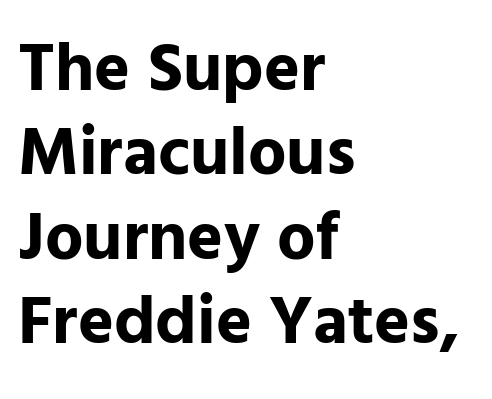
Honestly, there is no underline to notice here at all. Letterform terminals end flat and unadorned throughout the passage. Compared with typical body copy, the letter spacing here is the same. Ordinary non-slanted type is in use. Set as a true bold cut, around the 700 mark.
